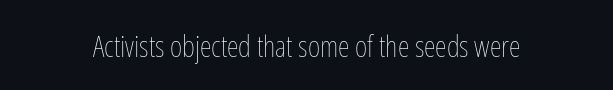
Here the designer chose a conventional face with non-uniform glyph widths. This is roman type, the default non-slanted kind. The strokes are not fattened; the text isn't bold. What stands out about the letter spacing? Nothing — it is the standard amount.
